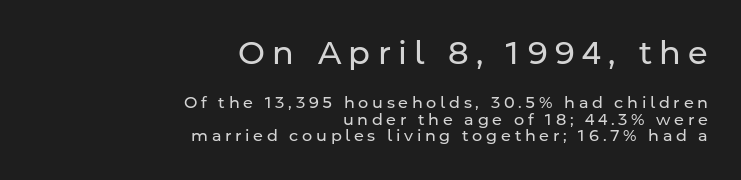
The image shows 32 px regular-weight sans-serif type, upright; set right-aligned, tight line spacing (1.04x), unusually wide letter spacing (+0.23 em), not underlined; the first (top) block is 2.0x larger; low stroke contrast and a medium x-height.
